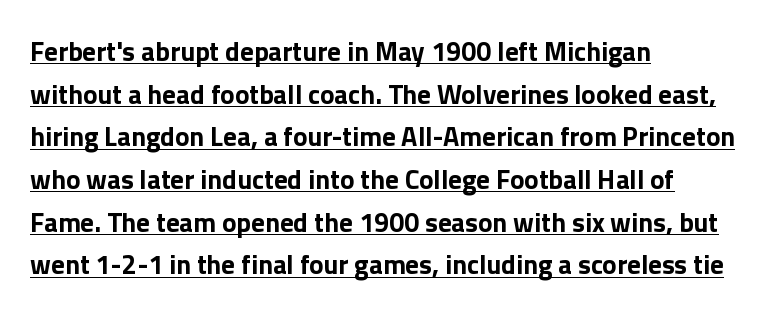
The image shows 27 px bold type, upright; set left-aligned, normal line spacing (1.58x), normal letter spacing, underlined.
